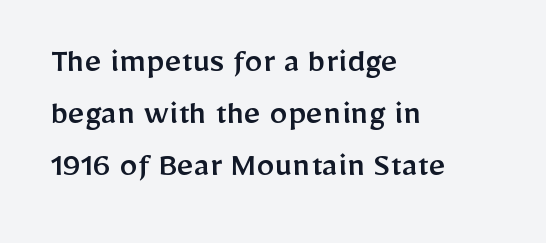
Line starts are locked; line ends wander. This is roman type, the default non-slanted kind. A typesetter would call this proportional, since set widths differ per character. The gaps between neighbouring characters are ordinary and unremarkable.
